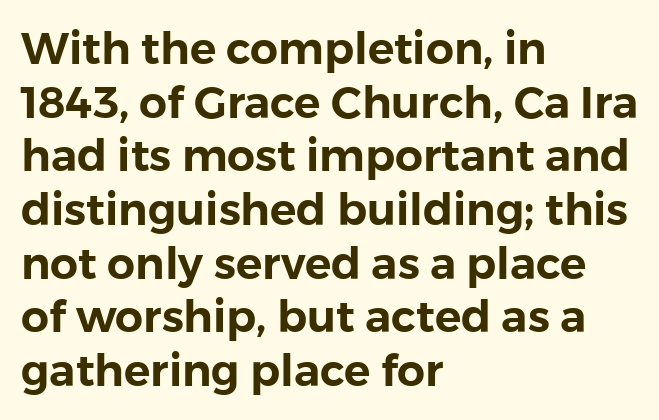
Compared with a centered layout, this one pins lines to the left instead. In terms of letterspacing, this is plain default setting. Decoration check: the copy has no underline. You can tell it's not italic because the verticals are truly vertical. Examine the stroke ends and you'll find no serifs. Proportional: the letters do not fall into vertical columns.
